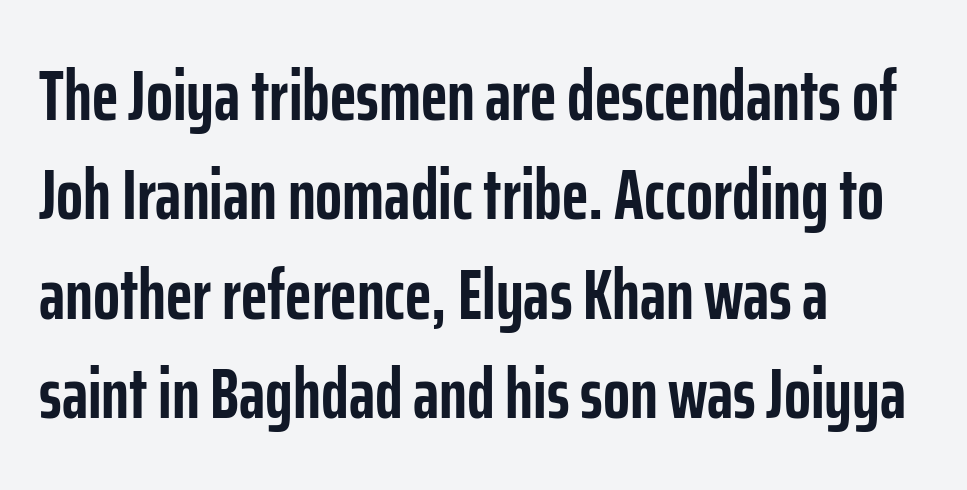
{"serif": "no", "italic": "no", "bold": "yes", "weight": "semibold", "width": "condensed", "stroke_contrast": "low", "x_height": "medium", "monospaced": "no", "underline": "no", "align": "left", "line_spacing": "normal", "line_spacing_ratio": 1.4, "letter_spacing": "normal", "letter_spacing_em": 0.0, "glyph_px": 71}
